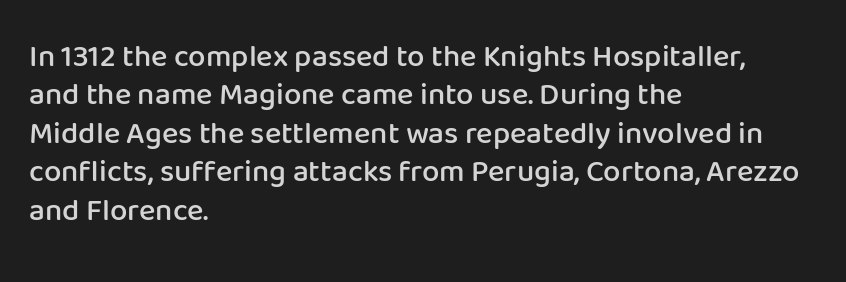
{"serif": "no", "italic": "no", "bold": "semi", "weight": "semibold", "width": "normal", "stroke_contrast": "low", "x_height": "medium", "monospaced": "no", "underline": "no", "align": "left", "line_spacing_ratio": 1.24, "letter_spacing": "normal", "letter_spacing_em": 0.0, "glyph_px": 31}
